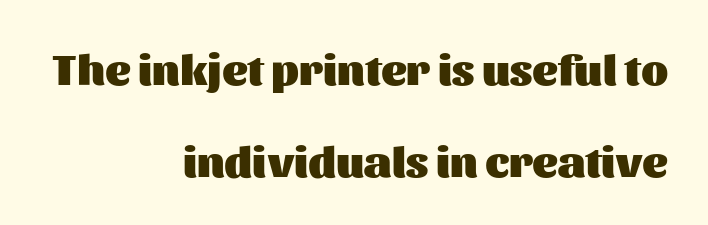
The image shows 44 px heavy sans-serif type, upright; set right-aligned, loose line spacing (2.09x), normal letter spacing, not underlined; medium stroke contrast and a medium x-height.
